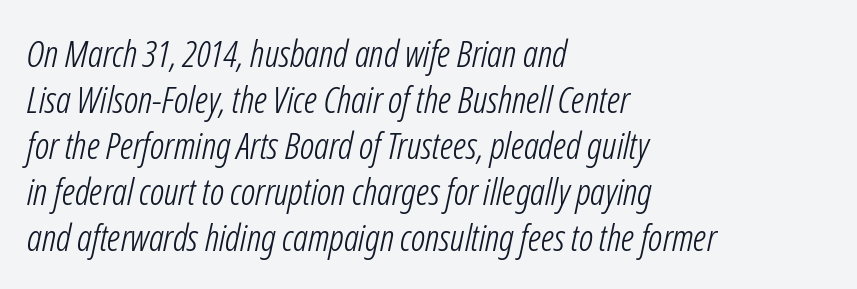
{"italic": "yes", "lean": "right", "slant_degrees": 12, "bold": "no", "weight": "light", "width": "condensed", "stroke_contrast": "low", "x_height": "medium", "monospaced": "no", "underline": "no", "align": "left", "line_spacing_ratio": 1.24, "letter_spacing": "normal", "letter_spacing_em": 0.0, "glyph_px": 37}
